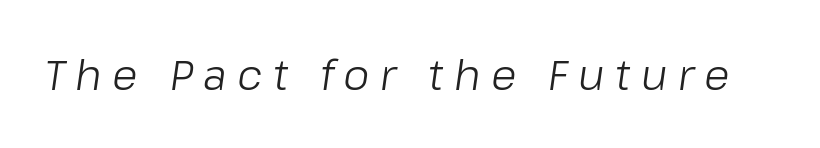
Notice how the stems are inclined rather than vertical — that's the hallmark of italics. Lines of text with bare space underneath. Characters follow at a spacing far wider than the type designer built in. Do the characters align in a grid? No, the font is proportional.
